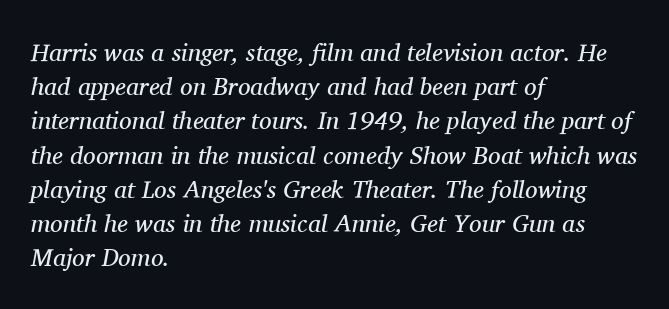
Anything drawn beneath the words? Only blank space. Line beginnings align vertically; line endings do not. A typesetter would call this leading conventional body-copy spacing. Emphasis-style slanted type is in use. Summary of weight: not heavy and not bold.
